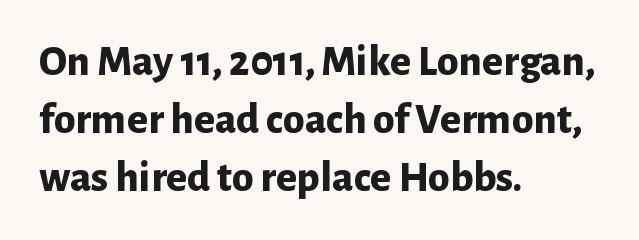
Do the letters lean? They stand straight. Think of a printed novel: that variable character pitch is what you see here. The line texture is even and compact thanks to regular tracking. Is there much room between lines? A standard amount, neither cramped nor airy. Horizontally, the lines are justified to the leading edge only. Is the type bold? Yes — the strokes are clearly thick and heavy.
